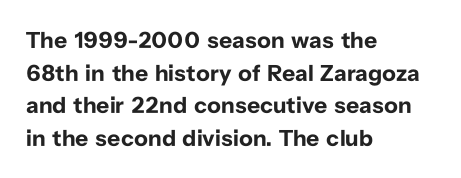
Here the glyphs are tracked normally, forming tight word shapes. One-word summary of the alignment: left. In terms of posture, this sample is upright. Notice how thick the strokes are: this is what a full bold looks like. The lines sit at an ordinary, default distance from one another.
